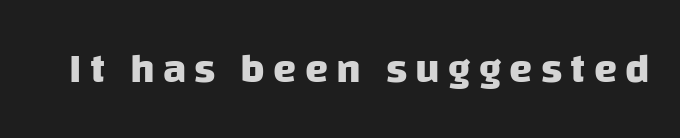
{"serif": "no", "bold": "yes", "weight": "heavy", "width": "normal", "stroke_contrast": "low", "x_height": "large", "monospaced": "no", "underline": "no", "glyph_px": 42}
